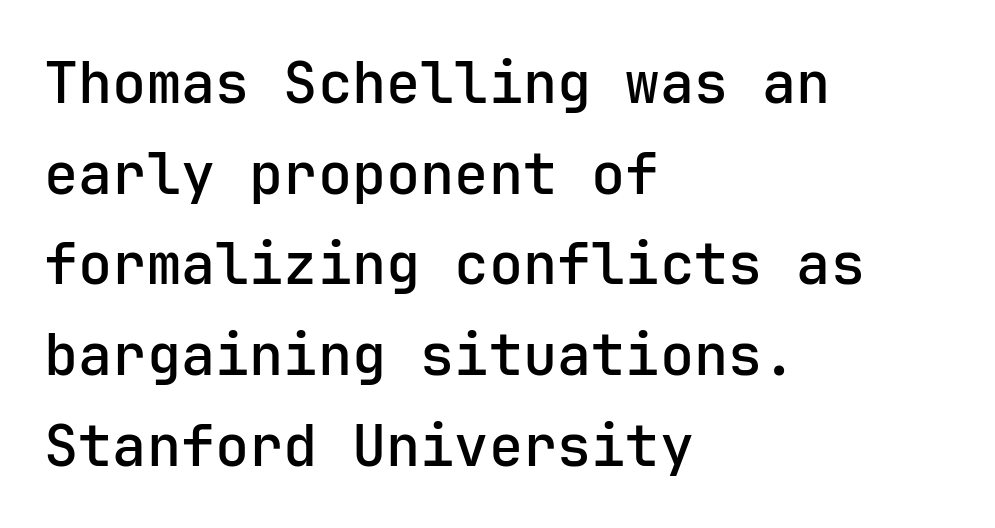
{"serif": "no", "italic": "no", "width": "normal", "stroke_contrast": "low", "x_height": "medium", "monospaced": "yes", "underline": "no", "align": "left", "line_spacing": "normal", "line_spacing_ratio": 1.59, "letter_spacing": "normal", "letter_spacing_em": 0.0, "glyph_px": 57}
